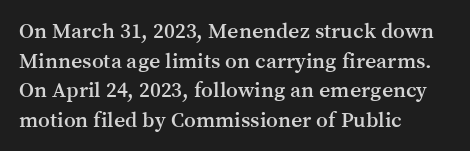
The passage shown stacks its lines at a standard gap. Look at the tracking — it's just the regular setting, nothing added. A typesetter would mark this as roman, not italic. Underlining? Definitely not there. One-word summary of the alignment: left.
